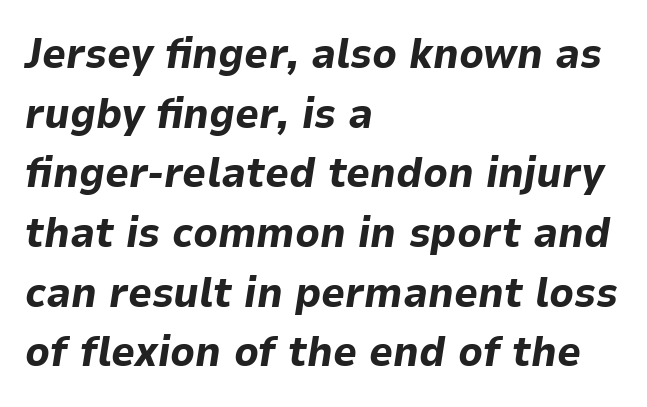
The passage shown is typed in a proportional face where columns would drift. Leading matches the norm, producing a regular column. Quick note: underline off. What weight is shown? A full bold with thick strokes. Does the lettering tilt? It does — this is italic.
